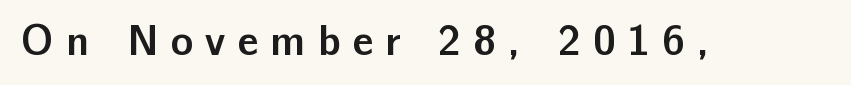
The image shows 42 px semibold sans-serif type, upright; set unusually wide letter spacing (+0.28 em), not underlined; low stroke contrast and a medium x-height.
